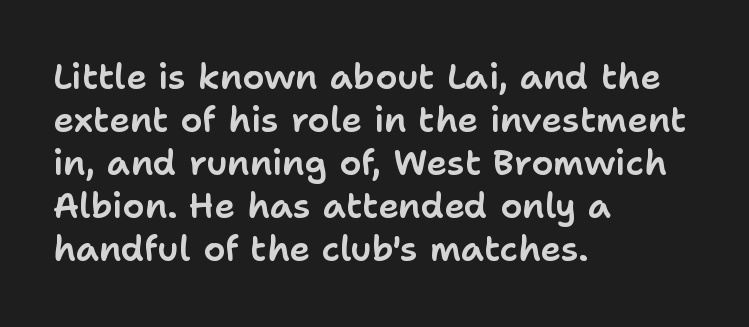
The passage shown is not underscored anywhere. Letter spacing: default. This rendering employs a face without finishing strokes, i.e., a sans-serif. Casual observation: everything's shoved over to the left. Every character sits straight up, as roman type does. Spacing verdict: proportional, widths tailored to each character.
